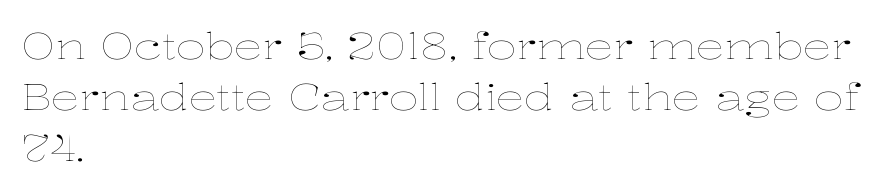
The image shows 36 px thin, wide type, upright; set left-aligned, normal line spacing (1.41x), normal letter spacing, not underlined; low stroke contrast and a medium x-height.
